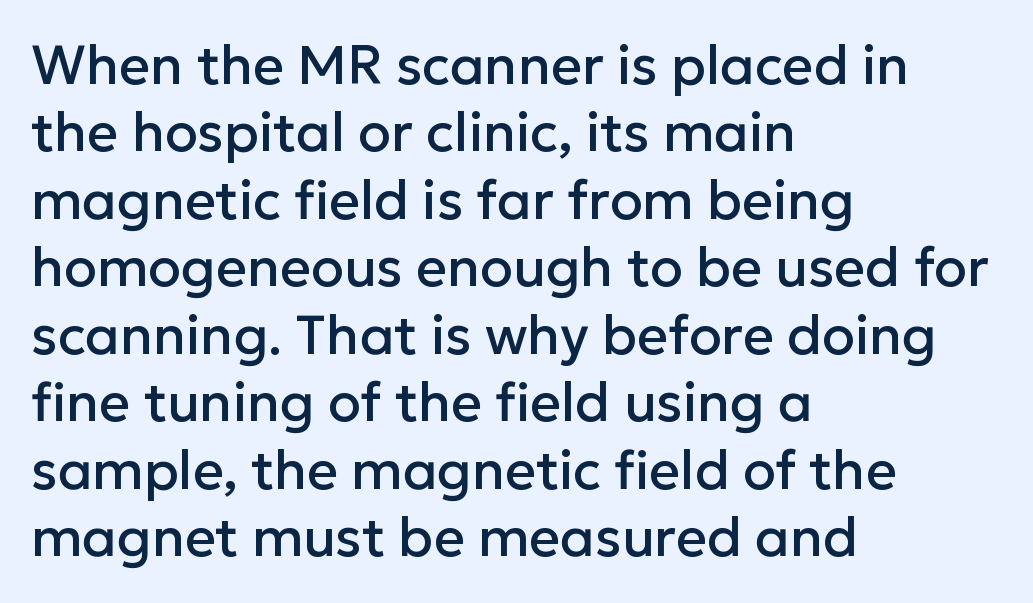
Q: Is the text italic (slanted)? A: No, it is upright.
Q: Is the typeface a serif or a sans-serif typeface? A: Sans-serif.
Q: Is the text underlined? A: No.
Q: How is the paragraph aligned? A: Left-aligned.
Q: Is the spacing between letters normal or unusually wide? A: Normal.
Q: Is the spacing between lines tight, normal or loose? A: Normal.
Q: Width (condensed, normal, or wide)? A: Normal.
Q: Stroke contrast? A: Low.
Q: x-height? A: Medium.
Q: Monospaced? A: No.
